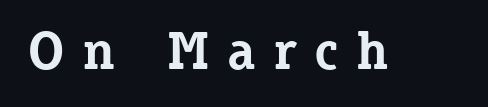
Q: Is the text bold? A: Yes.
Q: Is the text italic (slanted)? A: No, it is upright.
Q: Is the typeface a serif or a sans-serif typeface? A: Serif.
Q: Is the text underlined? A: No.
Q: Is the spacing between letters normal or unusually wide? A: Unusually wide.
Q: Width (condensed, normal, or wide)? A: Normal.
Q: Stroke contrast? A: Low.
Q: x-height? A: Medium.
Q: Monospaced? A: No.
